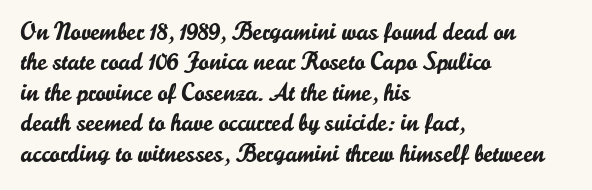
The image shows 25 px text type; set left-aligned, line spacing 1.22x, normal letter spacing, not underlined.
